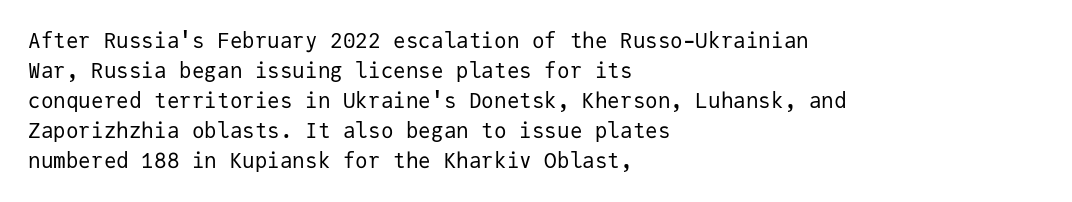
The image shows 21 px text type, upright; set left-aligned, normal line spacing (1.43x), normal letter spacing, not underlined.
